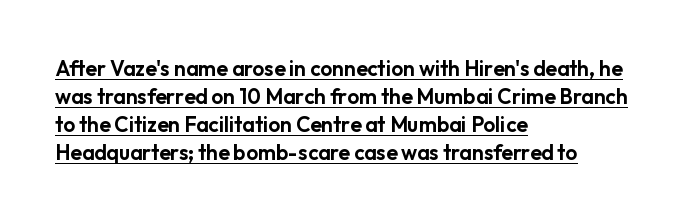
Q: Is the text italic (slanted)? A: No, it is upright.
Q: Is the text underlined? A: Yes.
Q: How is the paragraph aligned? A: Left-aligned.
Q: Is the spacing between letters normal or unusually wide? A: Normal.
Q: Is the spacing between lines tight, normal or loose? A: Normal.
